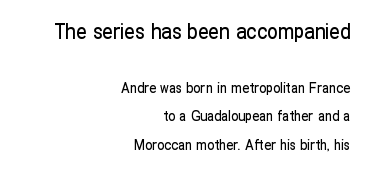
{"italic": "no", "underline": "no", "align": "right", "line_spacing": "loose", "line_spacing_ratio": 2.04, "letter_spacing": "normal", "letter_spacing_em": 0.0, "larger_block": "first", "size_ratio": 1.5, "glyph_px": 21}
